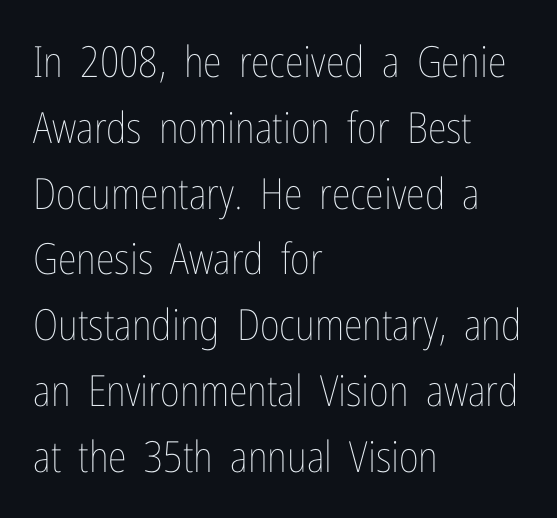
Q: Is the text bold? A: No.
Q: Is the text italic (slanted)? A: No, it is upright.
Q: Is the text underlined? A: No.
Q: How is the paragraph aligned? A: Left-aligned.
Q: Is the spacing between letters normal or unusually wide? A: Normal.
Q: Is the spacing between lines tight, normal or loose? A: Normal.
Q: Width (condensed, normal, or wide)? A: Condensed.
Q: Stroke contrast? A: Low.
Q: x-height? A: Medium.
Q: Monospaced? A: No.
